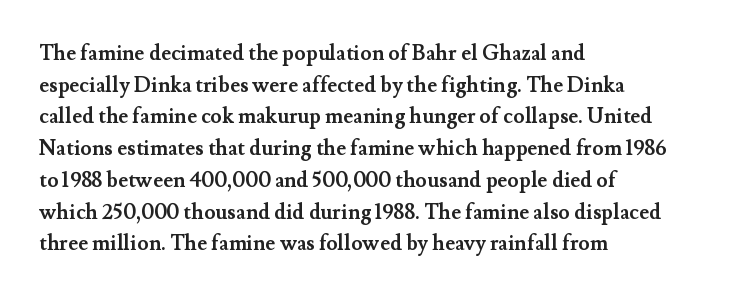
The image shows 21 px bold type, upright; set left-aligned, normal line spacing (1.51x), normal letter spacing, not underlined.
